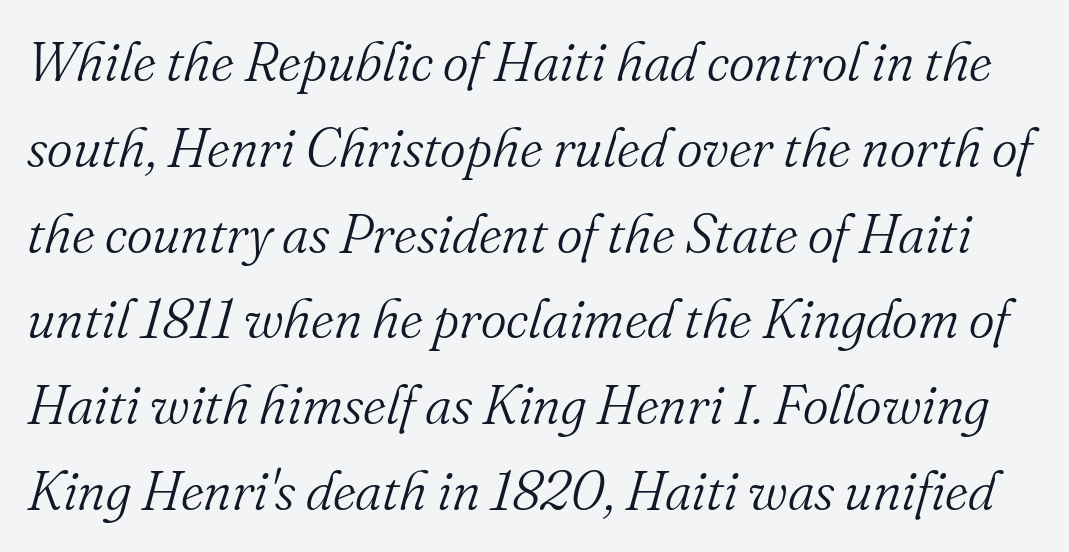
{"serif": "yes", "italic": "yes", "lean": "right", "slant_degrees": 16, "bold": "no", "weight": "light", "width": "normal", "stroke_contrast": "medium", "x_height": "small", "monospaced": "no", "underline": "no", "line_spacing": "normal", "line_spacing_ratio": 1.56, "letter_spacing": "normal", "letter_spacing_em": 0.0, "glyph_px": 55}
